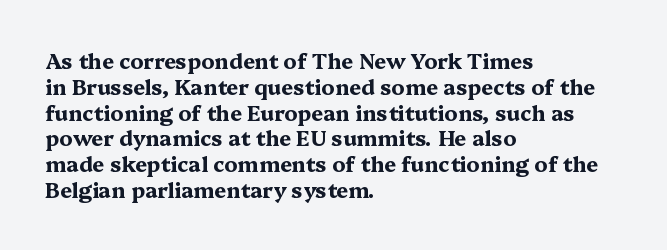
{"italic": "no", "bold": "yes", "underline": "no", "align": "left", "line_spacing_ratio": 1.23, "letter_spacing": "normal", "letter_spacing_em": 0.0, "glyph_px": 21}
